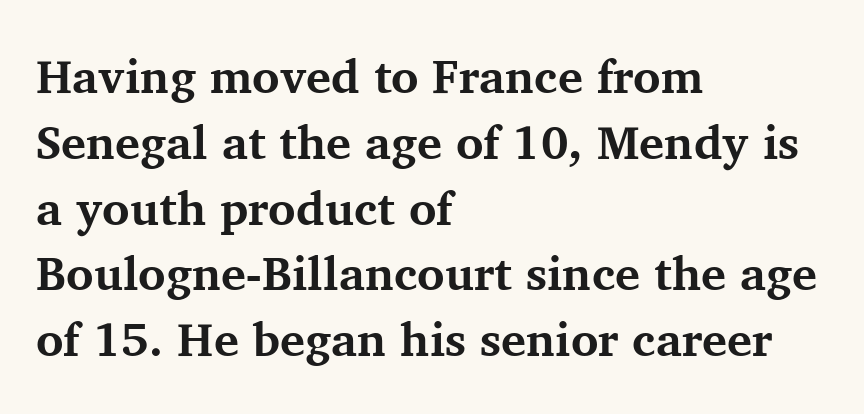
{"serif": "yes", "italic": "no", "bold": "yes", "weight": "bold", "width": "normal", "stroke_contrast": "medium", "x_height": "medium", "monospaced": "no", "underline": "no", "align": "left", "line_spacing": "normal", "line_spacing_ratio": 1.4, "letter_spacing": "normal", "letter_spacing_em": 0.0, "glyph_px": 47}
